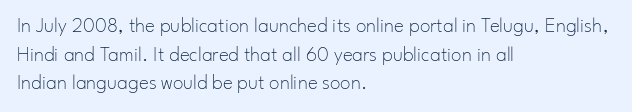
Q: Is the text bold? A: No.
Q: Is the text italic (slanted)? A: No, it is upright.
Q: Is the text underlined? A: No.
Q: How is the paragraph aligned? A: Left-aligned.
Q: Is the spacing between letters normal or unusually wide? A: Normal.
Q: Is the spacing between lines tight, normal or loose? A: Normal.
